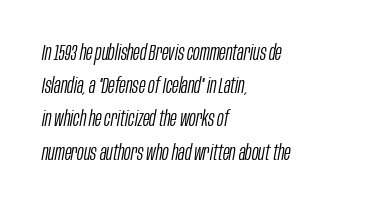
{"italic": "yes", "lean": "right", "slant_degrees": 10, "bold": "no", "underline": "no", "align": "left", "line_spacing": "normal", "line_spacing_ratio": 1.51, "letter_spacing": "normal", "letter_spacing_em": 0.0, "glyph_px": 22}
